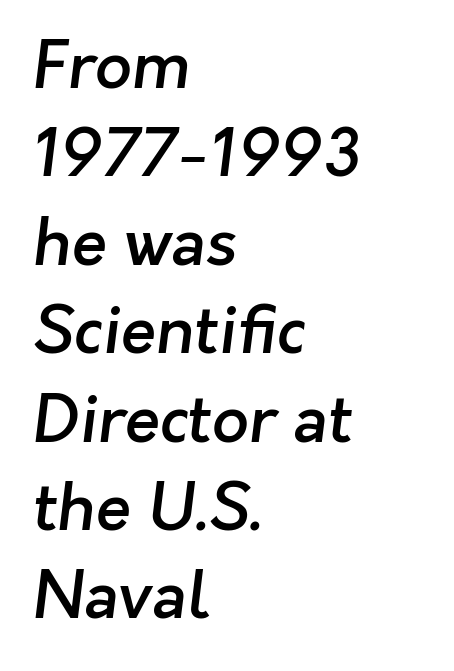
Q: Is the text bold? A: Semi-bold.
Q: Is the typeface a serif or a sans-serif typeface? A: Sans-serif.
Q: Is the text underlined? A: No.
Q: How is the paragraph aligned? A: Left-aligned.
Q: Is the spacing between letters normal or unusually wide? A: Normal.
Q: Is the spacing between lines tight, normal or loose? A: Normal.
Q: Width (condensed, normal, or wide)? A: Normal.
Q: Stroke contrast? A: Low.
Q: x-height? A: Medium.
Q: Monospaced? A: No.
